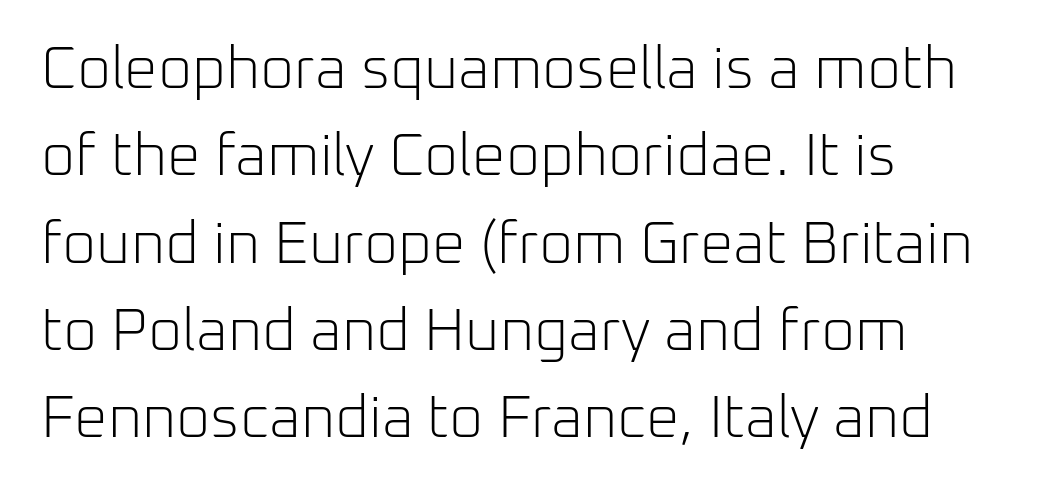
Q: Is the text bold? A: No.
Q: Is the text italic (slanted)? A: No, it is upright.
Q: Is the typeface a serif or a sans-serif typeface? A: Sans-serif.
Q: Is the text underlined? A: No.
Q: How is the paragraph aligned? A: Left-aligned.
Q: Is the spacing between letters normal or unusually wide? A: Normal.
Q: Is the spacing between lines tight, normal or loose? A: Normal.
Q: Width (condensed, normal, or wide)? A: Normal.
Q: Stroke contrast? A: Low.
Q: x-height? A: Medium.
Q: Monospaced? A: No.
